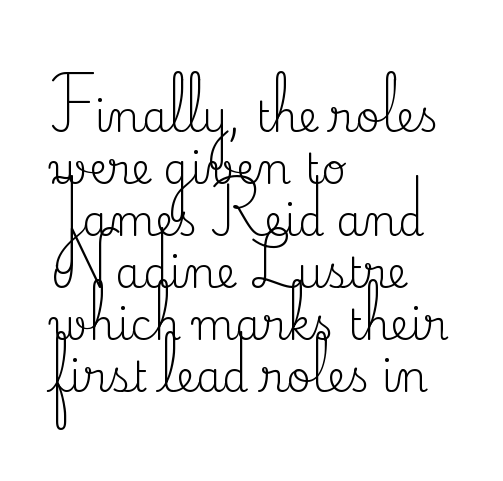
{"serif": "yes", "italic": "no", "bold": "no", "weight": "regular", "width": "normal", "stroke_contrast": "medium", "x_height": "small", "monospaced": "no", "underline": "no", "align": "left", "line_spacing_ratio": 1.24, "letter_spacing": "normal", "letter_spacing_em": 0.0, "glyph_px": 42}
